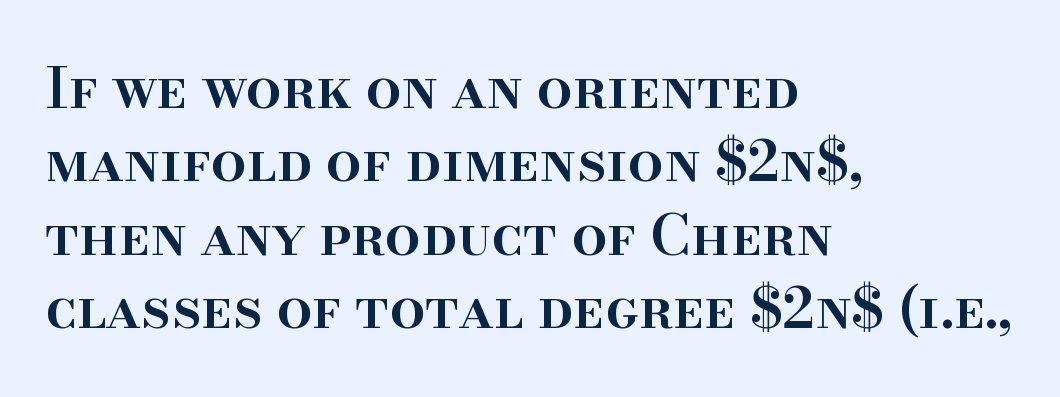
Q: Is the text bold? A: Semi-bold.
Q: Is the text italic (slanted)? A: No, it is upright.
Q: Is the typeface a serif or a sans-serif typeface? A: Serif.
Q: Is the text underlined? A: No.
Q: How is the paragraph aligned? A: Left-aligned.
Q: Is the spacing between letters normal or unusually wide? A: Normal.
Q: Is the spacing between lines tight, normal or loose? A: Normal.
Q: Width (condensed, normal, or wide)? A: Normal.
Q: Stroke contrast? A: High.
Q: x-height? A: Small.
Q: Monospaced? A: No.
